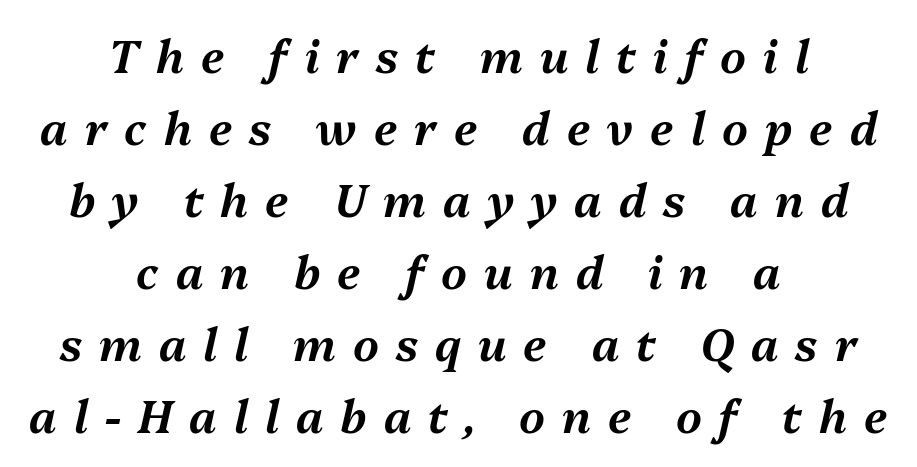
{"italic": "yes", "lean": "right", "slant_degrees": 13, "width": "normal", "stroke_contrast": "medium", "x_height": "medium", "monospaced": "no", "underline": "no", "align": "center", "line_spacing": "normal", "line_spacing_ratio": 1.6, "letter_spacing": "wide", "letter_spacing_em": 0.38, "glyph_px": 45}
